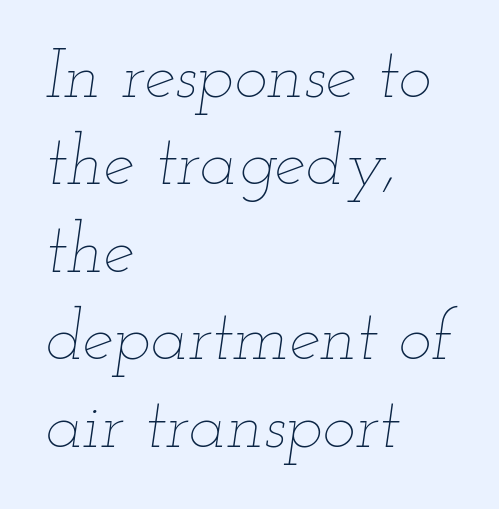
Spacing between characters is what you'd get straight out of the box. The face looks like a standard text weight, possibly lighter. Compared with a centered layout, this one pins lines to the left instead. Note the varied advance widths — an 'i' is clearly narrower than an 'm'. The gap between lines stays unmarked. You can tell it's italic because the verticals aren't actually vertical.
